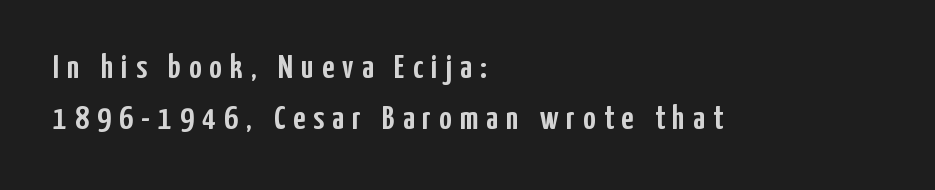
{"serif": "no", "italic": "no", "width": "condensed", "stroke_contrast": "low", "x_height": "medium", "monospaced": "no", "underline": "no", "align": "left", "line_spacing": "normal", "line_spacing_ratio": 1.51, "letter_spacing": "wide", "letter_spacing_em": 0.24, "glyph_px": 34}
